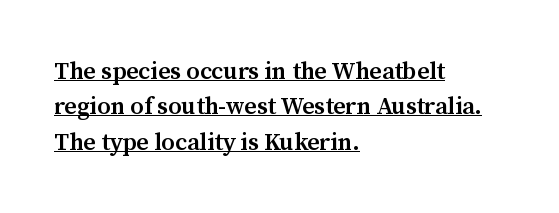
Q: Is the text bold? A: Semi-bold.
Q: Is the text italic (slanted)? A: No, it is upright.
Q: Is the text underlined? A: Yes.
Q: How is the paragraph aligned? A: Left-aligned.
Q: Is the spacing between letters normal or unusually wide? A: Normal.
Q: Is the spacing between lines tight, normal or loose? A: Normal.
